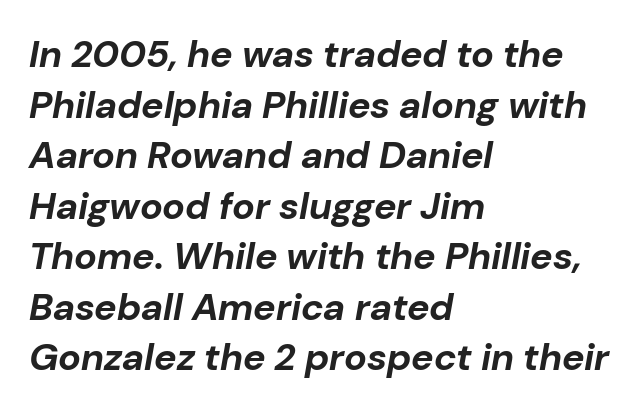
{"italic": "yes", "lean": "right", "slant_degrees": 10, "bold": "yes", "weight": "bold", "width": "normal", "stroke_contrast": "low", "x_height": "medium", "monospaced": "no", "underline": "no", "align": "left", "line_spacing": "normal", "line_spacing_ratio": 1.33, "letter_spacing": "normal", "letter_spacing_em": 0.0, "glyph_px": 38}
